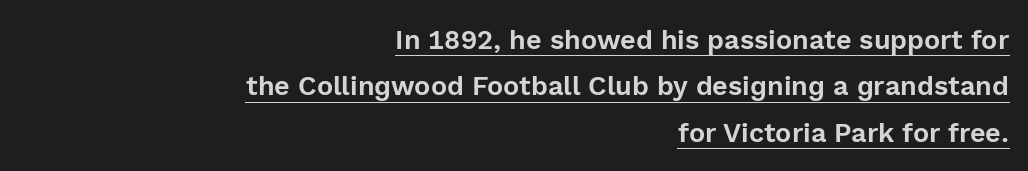
Every character sits straight up, as roman type does. Is the letter spacing exaggerated? No — it looks like the ordinary default. Check the space under the baseline: a stroke is drawn there. This sample is right-justified, so line beginnings fall wherever the words allow.
